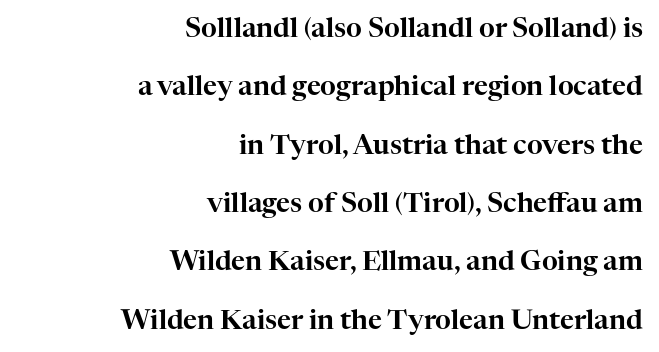
Q: Is the text italic (slanted)? A: No, it is upright.
Q: Is the text underlined? A: No.
Q: How is the paragraph aligned? A: Right-aligned.
Q: Is the spacing between letters normal or unusually wide? A: Normal.
Q: Is the spacing between lines tight, normal or loose? A: Loose.
